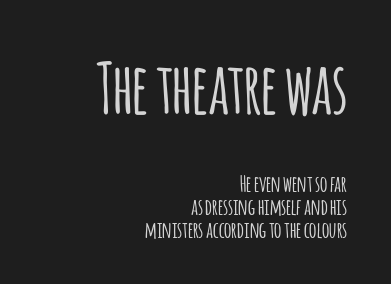
{"serif": "no", "italic": "no", "width": "condensed", "stroke_contrast": "low", "x_height": "large", "monospaced": "no", "underline": "no", "align": "right", "line_spacing": "tight", "line_spacing_ratio": 0.99, "letter_spacing": "normal", "letter_spacing_em": 0.0, "larger_block": "first", "size_ratio": 3.04, "glyph_px": 70}
